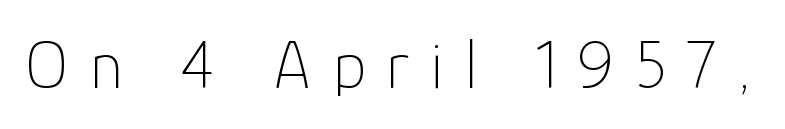
Q: Is the text bold? A: No.
Q: Is the text italic (slanted)? A: No, it is upright.
Q: Is the typeface a serif or a sans-serif typeface? A: Sans-serif.
Q: Is the text underlined? A: No.
Q: Is the spacing between letters normal or unusually wide? A: Unusually wide.
Q: Width (condensed, normal, or wide)? A: Normal.
Q: Stroke contrast? A: Low.
Q: x-height? A: Medium.
Q: Monospaced? A: No.
